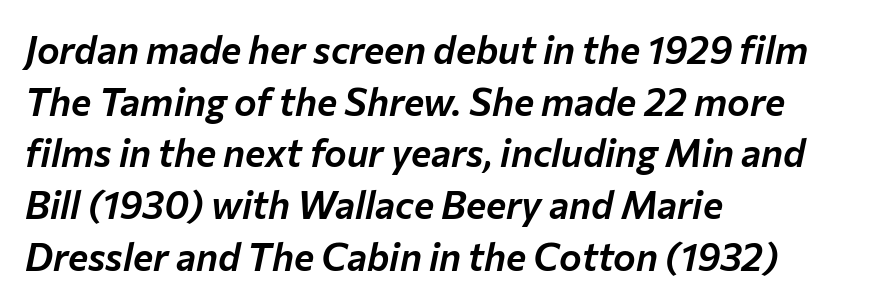
{"italic": "yes", "lean": "right", "slant_degrees": 12, "width": "normal", "stroke_contrast": "low", "x_height": "medium", "monospaced": "no", "underline": "no", "align": "left", "line_spacing": "normal", "line_spacing_ratio": 1.36, "letter_spacing": "normal", "letter_spacing_em": 0.0, "glyph_px": 38}
